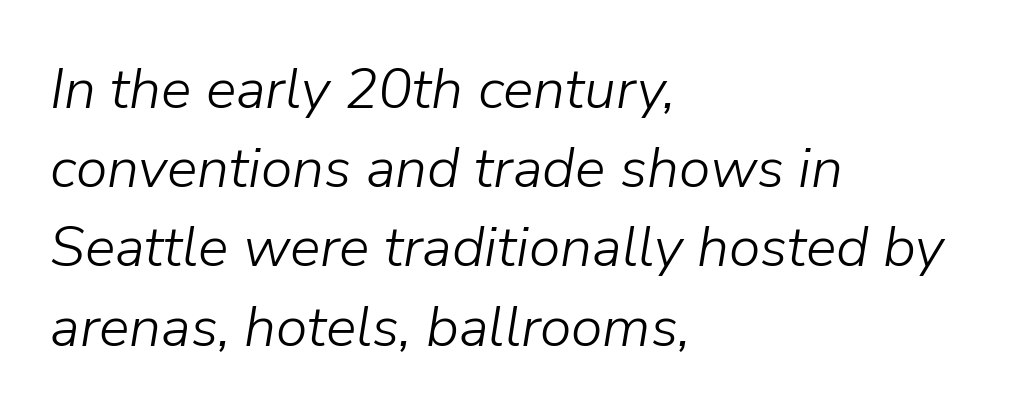
{"italic": "yes", "lean": "right", "slant_degrees": 9, "bold": "no", "weight": "light", "width": "normal", "stroke_contrast": "low", "x_height": "medium", "monospaced": "no", "underline": "no", "align": "left", "line_spacing": "normal", "line_spacing_ratio": 1.39, "letter_spacing": "normal", "letter_spacing_em": 0.0, "glyph_px": 57}
